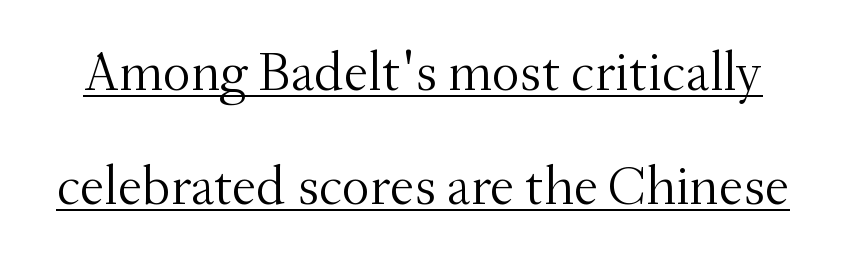
The image shows 55 px light serif type, upright; set loose line spacing (2.07x), normal letter spacing, underlined; medium stroke contrast and a small x-height.
